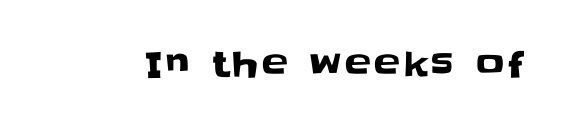
{"serif": "no", "italic": "no", "width": "normal", "stroke_contrast": "low", "x_height": "large", "monospaced": "no", "underline": "no", "glyph_px": 35}
